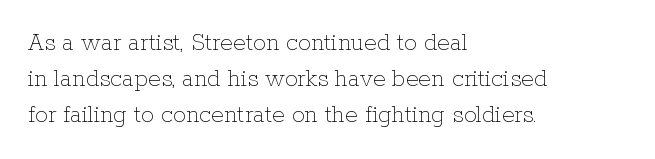
The characters are drawn with everyday or finer stroke widths. Line beginnings align vertically; line endings do not. Rule under the text: the space is simply empty. Words appear dense and cohesive because spacing is normal. Whoever set this chose a conventional vertical rhythm. Rendered with straight, roman letterforms.
